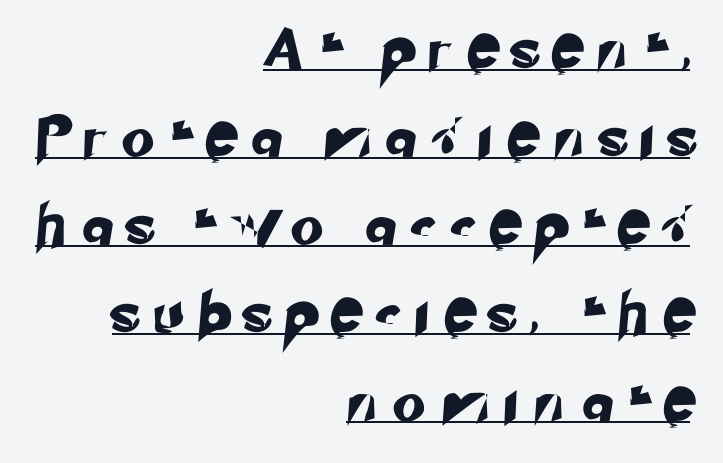
{"serif": "no", "width": "normal", "stroke_contrast": "low", "x_height": "small", "monospaced": "no", "underline": "yes", "align": "right", "line_spacing": "loose", "line_spacing_ratio": 2.15, "letter_spacing": "wide", "letter_spacing_em": 0.48, "glyph_px": 41}
